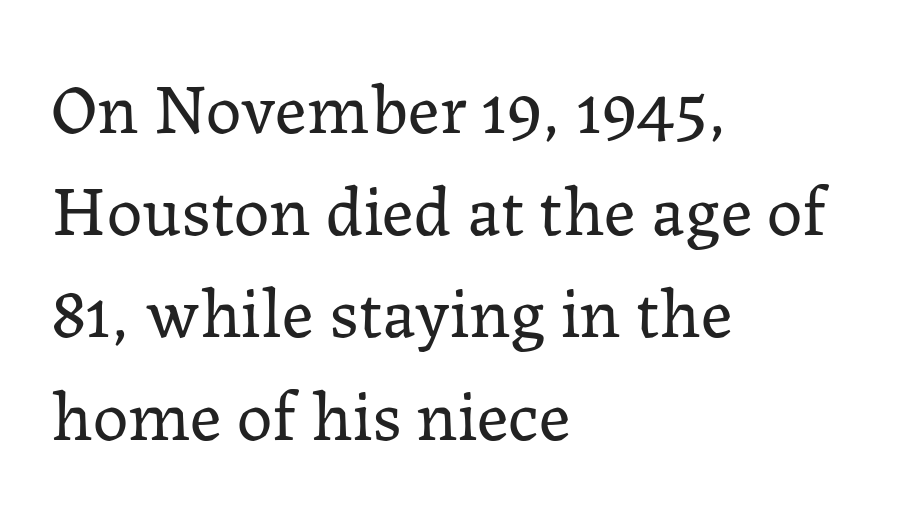
Each letter's strokes conclude with small projecting serifs. In terms of posture, this sample is upright. Just letters on the line, the space beneath them empty. Students, observe: this is what conventionally led text looks like.
